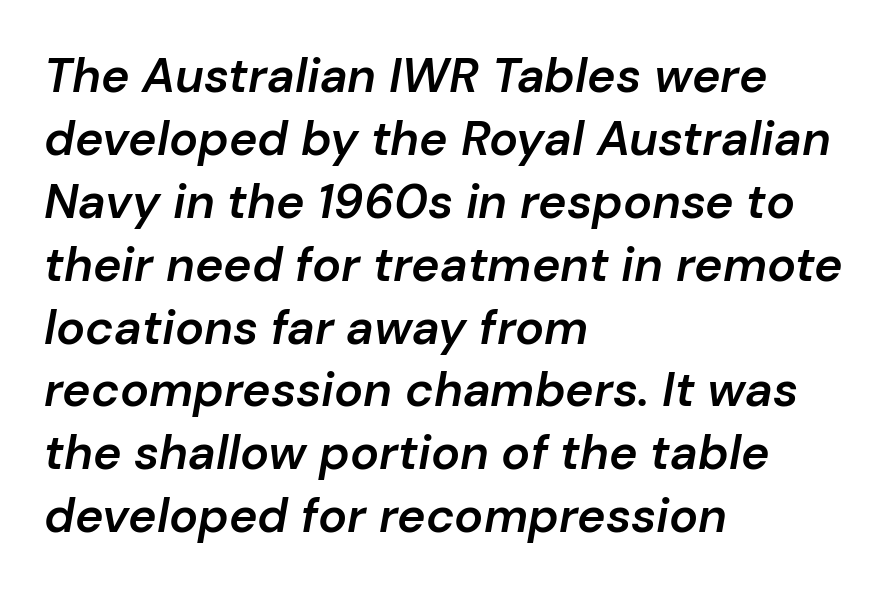
Look at the stroke-to-counter ratio: somewhat heavy, a semibold. The lines sit at an ordinary, default distance from one another. Typeset ragged right — the left edge is the straight one. A typesetter would call this proportional, since set widths differ per character. Only glyphs here, with clear space below each row.
